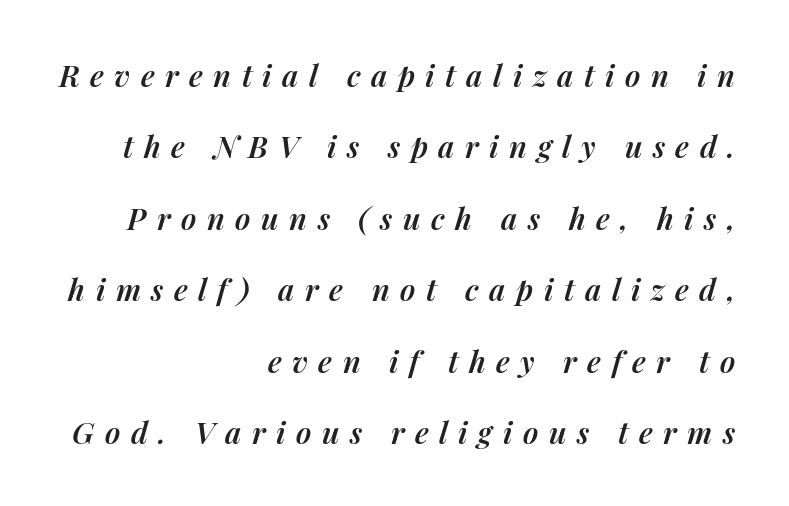
Q: Is the text bold? A: Semi-bold.
Q: Is the text italic (slanted)? A: Yes, it leans right by about 14 degrees.
Q: Is the text underlined? A: No.
Q: How is the paragraph aligned? A: Right-aligned.
Q: Is the spacing between letters normal or unusually wide? A: Unusually wide.
Q: Is the spacing between lines tight, normal or loose? A: Loose.
Q: Width (condensed, normal, or wide)? A: Normal.
Q: Stroke contrast? A: Medium.
Q: x-height? A: Medium.
Q: Monospaced? A: No.
